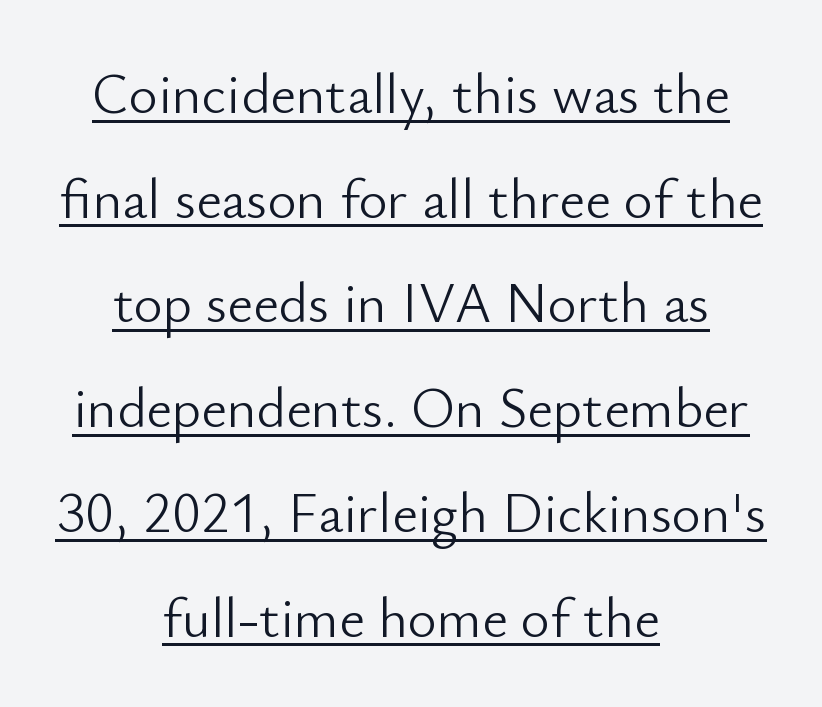
{"serif": "no", "italic": "no", "bold": "no", "weight": "light", "width": "normal", "stroke_contrast": "low", "x_height": "small", "monospaced": "no", "underline": "yes", "align": "center", "line_spacing_ratio": 1.87, "letter_spacing": "normal", "letter_spacing_em": 0.0, "glyph_px": 56}
